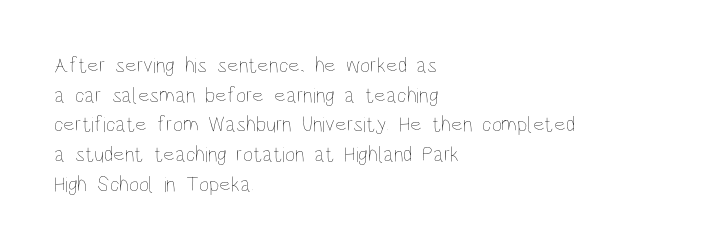
The image shows 22 px text type, upright; set left-aligned, normal line spacing (1.35x), normal letter spacing, not underlined.
